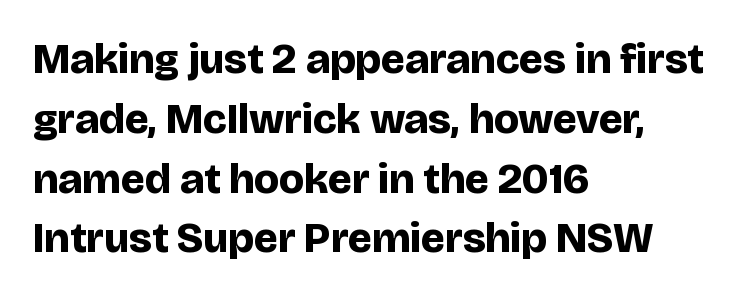
{"serif": "no", "italic": "no", "bold": "yes", "weight": "bold", "width": "normal", "stroke_contrast": "low", "x_height": "large", "monospaced": "no", "underline": "no", "align": "left", "line_spacing": "normal", "line_spacing_ratio": 1.39, "letter_spacing": "normal", "letter_spacing_em": 0.0, "glyph_px": 43}
